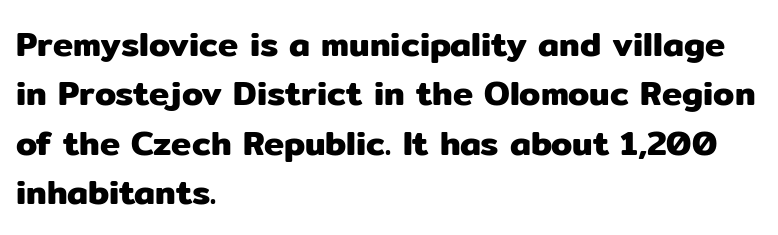
Summary of vertical rhythm: regular, with standard interline spacing. You can tell from the bare stems that sans-serif type was used. Horizontal alignment here is leftward, the default for most running prose. Is this a fixed-width face? No — the glyphs have proportional, varying widths. The typography opts for an upright posture over an oblique one.
